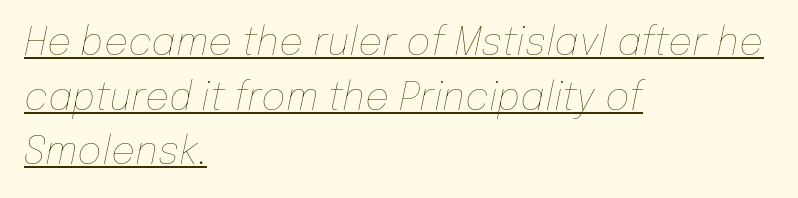
Does the lettering tilt? It does — this is italic. The passage shown is typed in a proportional face where columns would drift. The line-height multiplier appears to be the usual default. These lines keep a tight, regular rhythm from letter to letter.
